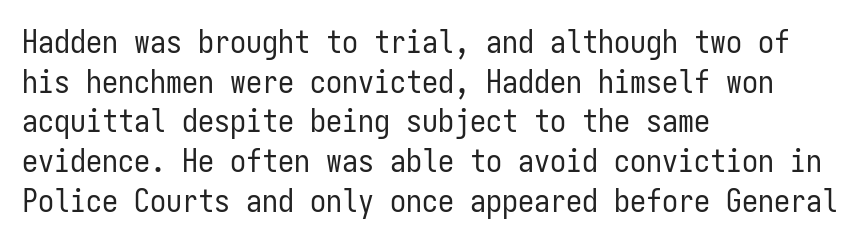
Q: Is the text bold? A: No.
Q: Is the text italic (slanted)? A: No, it is upright.
Q: Is the typeface a serif or a sans-serif typeface? A: Sans-serif.
Q: Is the text underlined? A: No.
Q: How is the paragraph aligned? A: Left-aligned.
Q: Is the spacing between letters normal or unusually wide? A: Normal.
Q: Width (condensed, normal, or wide)? A: Condensed.
Q: Stroke contrast? A: Low.
Q: x-height? A: Medium.
Q: Monospaced? A: Yes.
